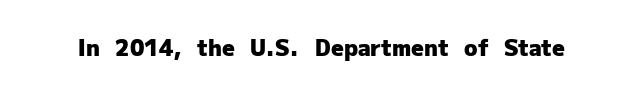
Short note: letters normally spaced. Words float on clear page, feet unadorned. The letters stand upright; this is a roman face. Heavy, bold letterforms.
